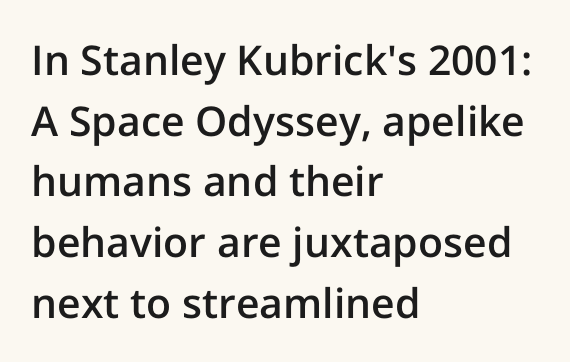
Q: Is the text bold? A: Semi-bold.
Q: Is the text italic (slanted)? A: No, it is upright.
Q: Is the typeface a serif or a sans-serif typeface? A: Sans-serif.
Q: Is the text underlined? A: No.
Q: How is the paragraph aligned? A: Left-aligned.
Q: Is the spacing between letters normal or unusually wide? A: Normal.
Q: Is the spacing between lines tight, normal or loose? A: Normal.
Q: Width (condensed, normal, or wide)? A: Normal.
Q: Stroke contrast? A: Low.
Q: x-height? A: Medium.
Q: Monospaced? A: No.
